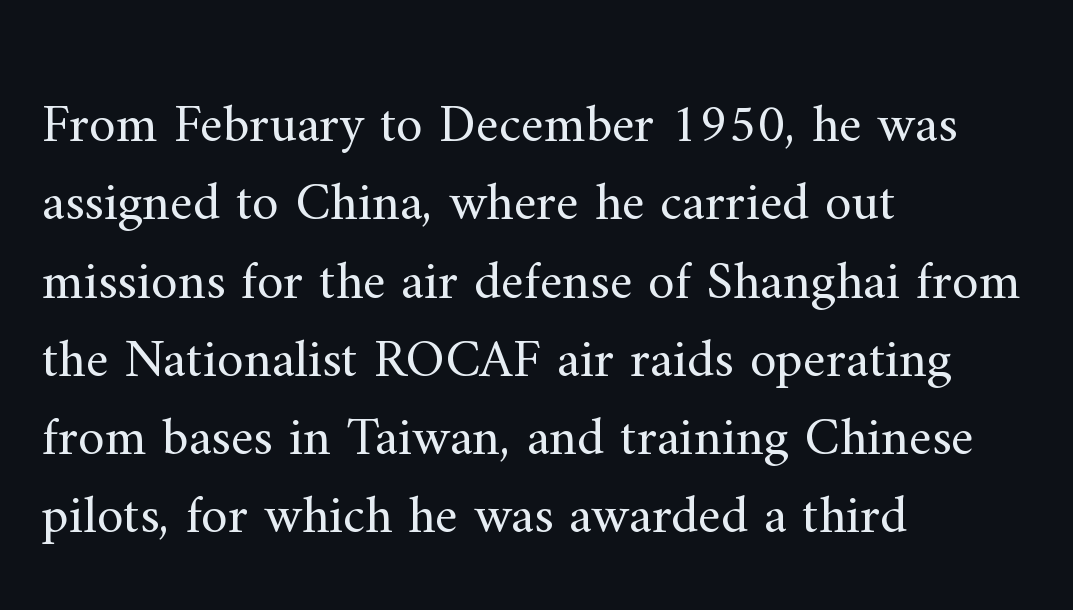
Every stem runs plumb, perpendicular to the baseline. How are the letters spaced? Ordinarily, with no added tracking. Regular leading. Here the designer chose a conventional face with non-uniform glyph widths.
